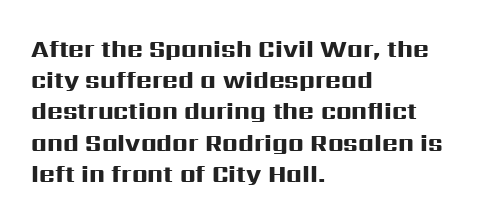
Every letter is thick-stroked: bold, no question. Line starts are locked; line ends wander. What's the leading like? Ordinary, nothing unusual. Glance below the letters and you will spot only blank space.
